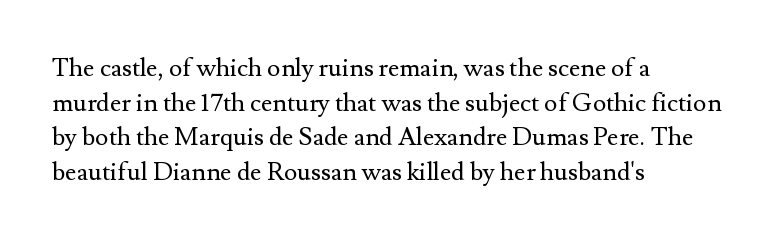
{"italic": "no", "bold": "no", "underline": "no", "align": "left", "line_spacing": "normal", "line_spacing_ratio": 1.39, "letter_spacing": "normal", "letter_spacing_em": 0.0, "glyph_px": 25}
